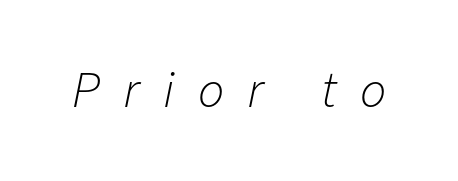
{"italic": "yes", "lean": "right", "slant_degrees": 11, "bold": "no", "weight": "light", "width": "normal", "stroke_contrast": "low", "x_height": "medium", "monospaced": "no", "underline": "no", "letter_spacing": "wide", "letter_spacing_em": 0.45, "glyph_px": 52}
